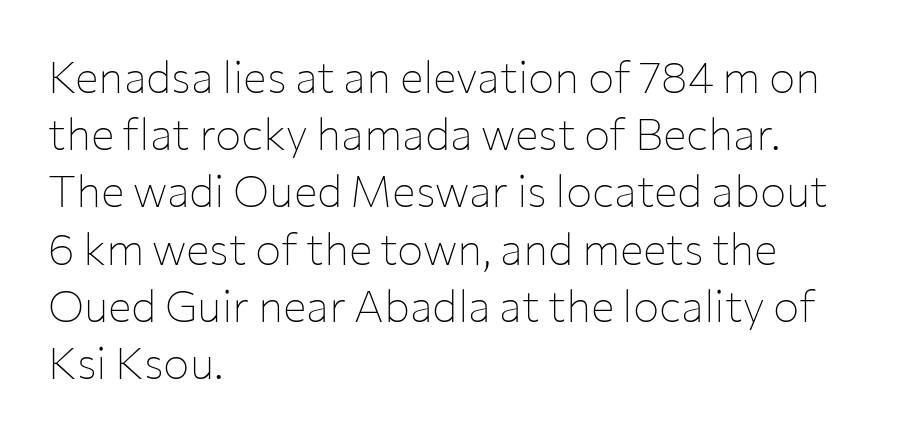
The image shows 44 px thin sans-serif type, upright; set left-aligned, normal line spacing (1.3x), normal letter spacing, not underlined; low stroke contrast and a medium x-height.
